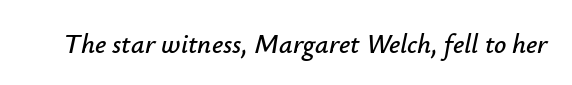
{"italic": "yes", "lean": "right", "slant_degrees": 12, "underline": "no", "letter_spacing": "normal", "letter_spacing_em": 0.0, "glyph_px": 27}
